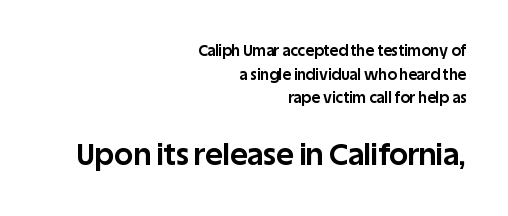
Q: Is the text bold? A: Yes.
Q: Is the text italic (slanted)? A: No, it is upright.
Q: Is the typeface a serif or a sans-serif typeface? A: Sans-serif.
Q: Is the text underlined? A: No.
Q: How is the paragraph aligned? A: Right-aligned.
Q: Is the spacing between letters normal or unusually wide? A: Normal.
Q: Is the spacing between lines tight, normal or loose? A: Normal.
Q: Which block of text is set in a larger size, the first (top) or the second (bottom)? A: The second (bottom) one.
Q: Width (condensed, normal, or wide)? A: Normal.
Q: Stroke contrast? A: Low.
Q: x-height? A: Large.
Q: Monospaced? A: No.
